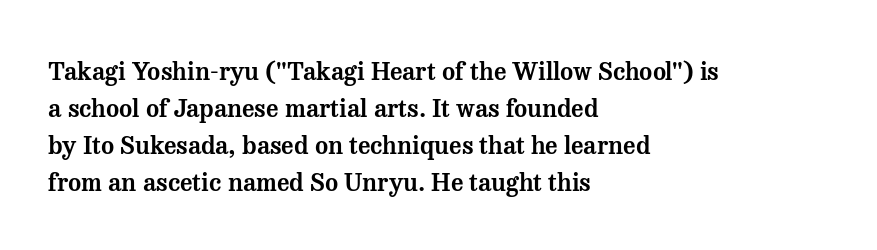
The space beneath each line is pristine and unruled. Compared with typical paragraphs, the rows here are spaced about the same. Notice how the passage keeps a crisp vertical edge on the left only. Short note: letters normally spaced.
